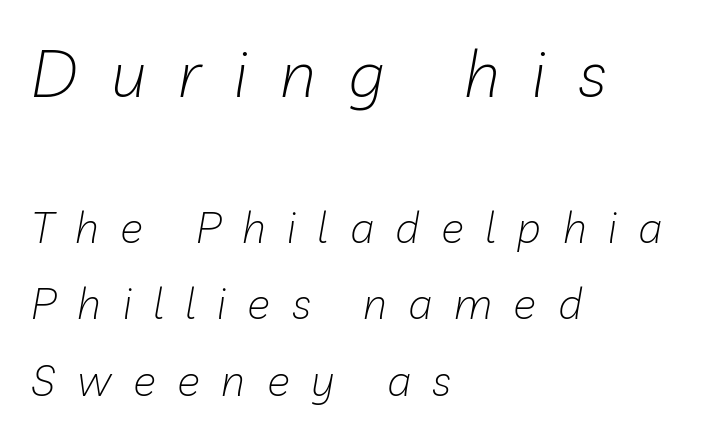
The letters advance in unequal steps, a hallmark of proportional type. Does the copy run flush right? No — it runs flush left. Tracking value appears strongly positive — letters spread wide. The lettering tilts uniformly, giving the passage an italic look.
